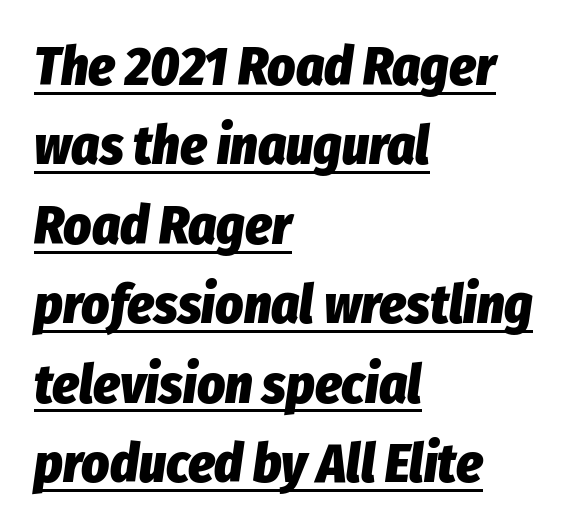
The glyphs are accompanied by a horizontal stroke just below them. Default kerning and tracking; the words read as compact shapes. Thick stems and heavy bowls — unmistakably bold. These lines were composed using italics.
